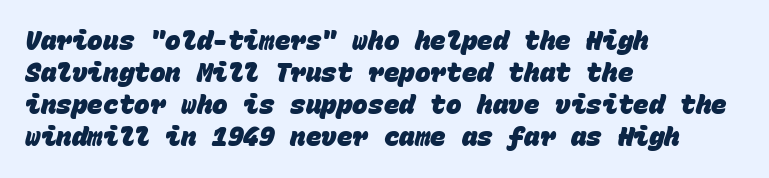
The space beneath each line is pristine and unruled. The compositor pushed each line to the left boundary. No extra tracking has been applied to these lines. Heavy, bold letterforms.
